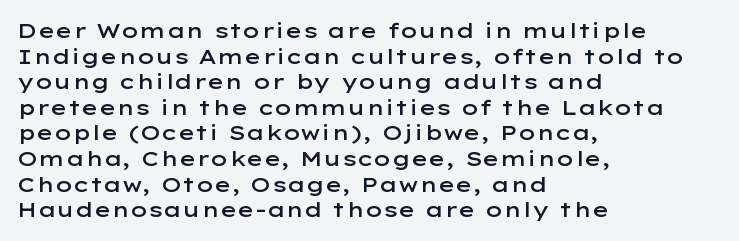
The image shows 21 px text type, upright; set left-aligned, line spacing 1.22x, normal letter spacing, not underlined.
